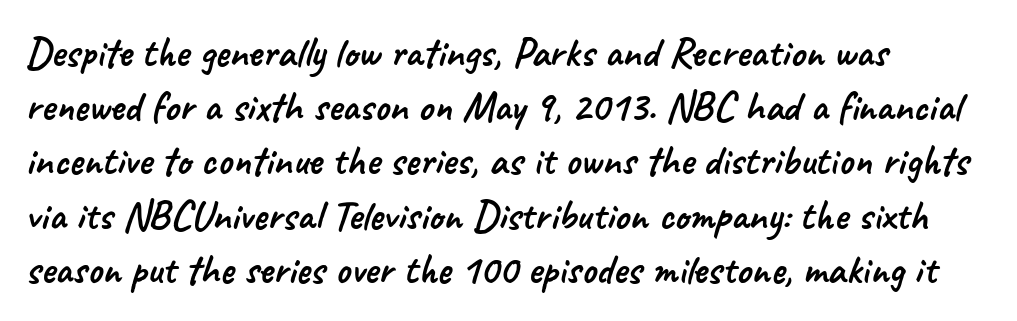
Proportional: the letters do not fall into vertical columns. Compared with a centered layout, this one pins lines to the left instead. Letters rest on an invisible, unmarked baseline. Each word holds together tightly as a unit, with standard inter-letter gaps. The letters carry no serifs — their stems end cleanly without finishing strokes.
